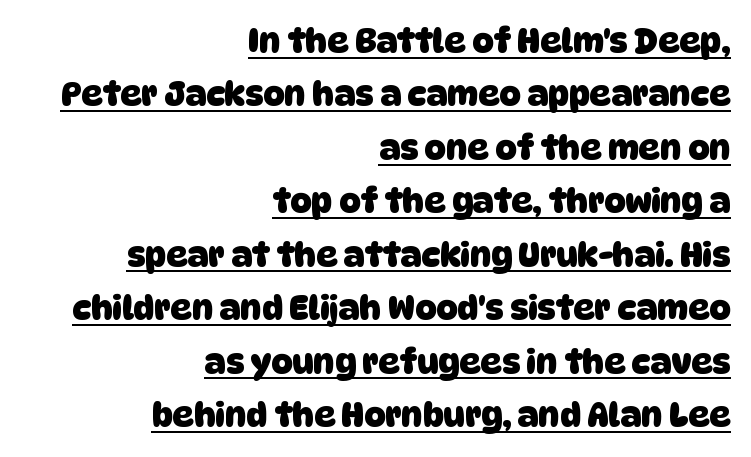
The image shows 33 px heavy sans-serif type; set right-aligned, normal line spacing (1.62x), normal letter spacing, underlined; low stroke contrast and a large x-height.
